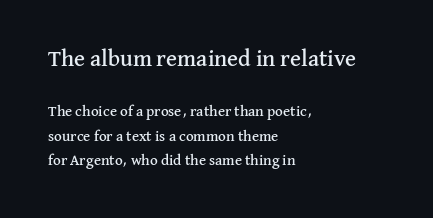
The image shows 23 px text type, upright; set left-aligned, normal line spacing (1.64x), normal letter spacing, not underlined; the first (top) block is 1.53x larger.
